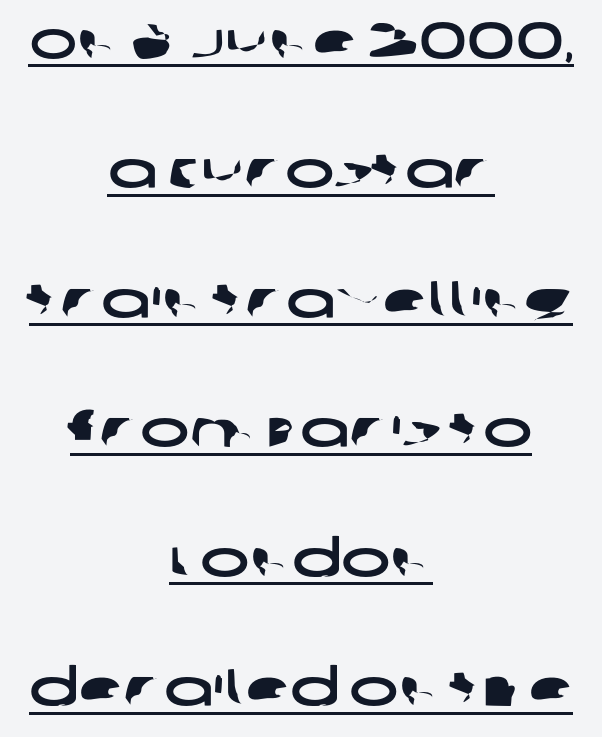
Underlining? Definitely there. Between one letter and the next there's only the usual sliver of space. Is this a fixed-width face? No — the glyphs have proportional, varying widths. The setting favours the middle, as headings and verse often do.
